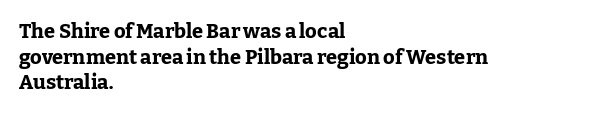
The letters stand straight up with perfectly vertical stems. The space directly below the letters is spotless. Letter spacing: default. Bold? Absolutely — the strokes are thick and heavy. The leading is moderate, giving the passage an even texture. The lines in this sample share a left origin and differ only in where they stop.
